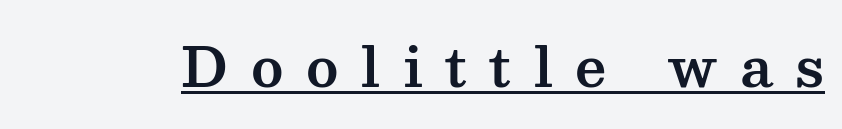
Q: Is the text italic (slanted)? A: No, it is upright.
Q: Is the typeface a serif or a sans-serif typeface? A: Serif.
Q: Is the text underlined? A: Yes.
Q: Is the spacing between letters normal or unusually wide? A: Unusually wide.
Q: Width (condensed, normal, or wide)? A: Wide.
Q: Stroke contrast? A: Medium.
Q: x-height? A: Medium.
Q: Monospaced? A: No.
